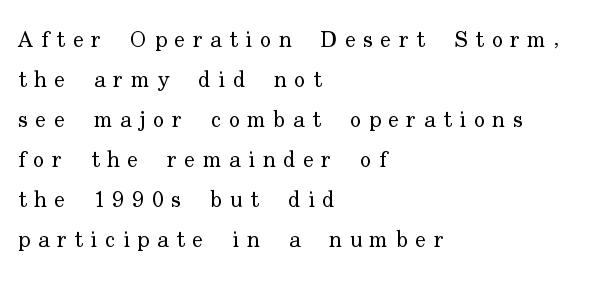
Every character sits straight up, as roman type does. Which margin do the lines hug? The left one — the right edge is uneven. There is plenty of visible air inserted between adjacent glyphs. Unmarked baselines from the first word to the last. Heft: none added — not bold.
